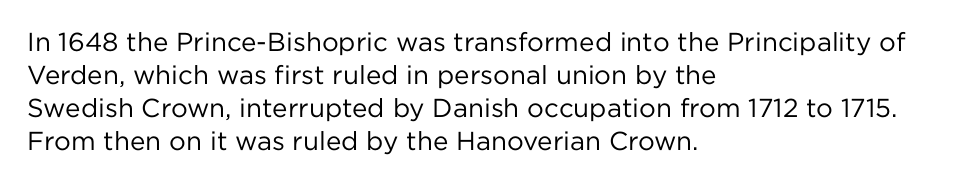
{"italic": "no", "bold": "no", "underline": "no", "align": "left", "line_spacing": "normal", "line_spacing_ratio": 1.27, "letter_spacing": "normal", "letter_spacing_em": 0.0, "glyph_px": 26}
